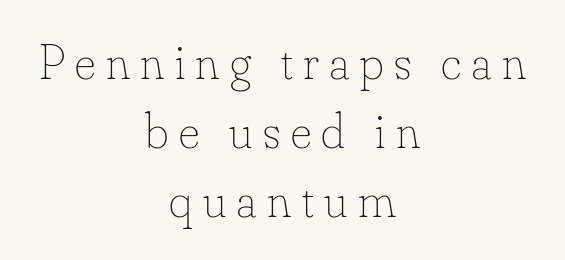
Normally led — the rows are evenly, conventionally spaced. Between one letter and the next there's a generous, obvious gap. Upright lettering throughout. The foot of each line stays bare and open. The strokes are not fattened; the text isn't bold. This sample has the flowing, uneven cadence of proportional lettering.
